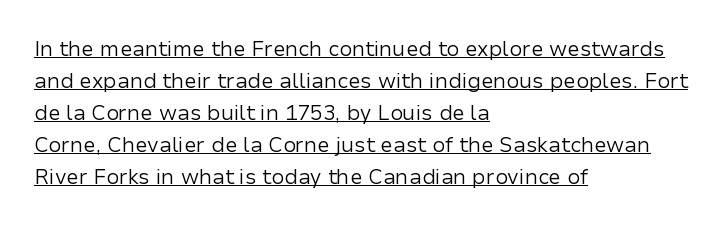
Q: Is the text bold? A: No.
Q: Is the text italic (slanted)? A: No, it is upright.
Q: Is the text underlined? A: Yes.
Q: How is the paragraph aligned? A: Left-aligned.
Q: Is the spacing between letters normal or unusually wide? A: Normal.
Q: Is the spacing between lines tight, normal or loose? A: Normal.
